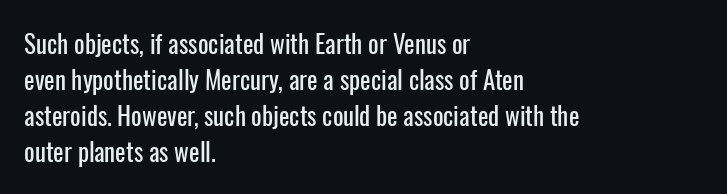
{"italic": "no", "underline": "no", "align": "left", "line_spacing": "normal", "line_spacing_ratio": 1.44, "letter_spacing": "normal", "letter_spacing_em": 0.0, "glyph_px": 25}
